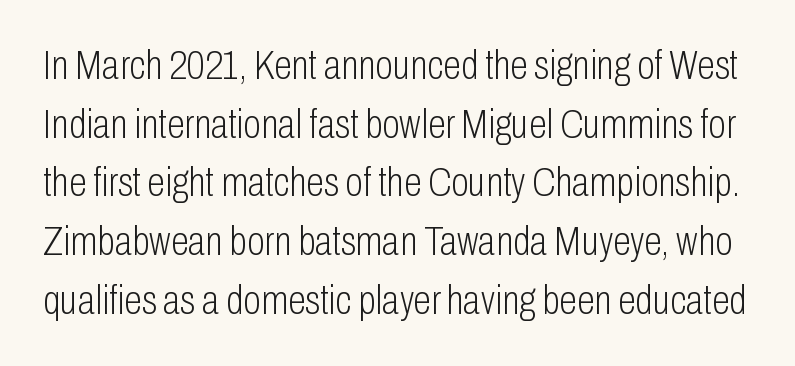
The image shows 41 px light, condensed sans-serif type, upright; set normal line spacing (1.43x), normal letter spacing, not underlined; low stroke contrast and a medium x-height.
